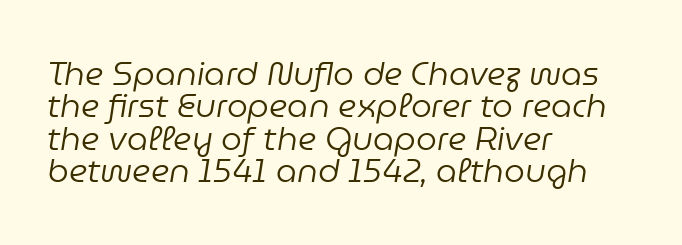
{"italic": "yes", "lean": "right", "slant_degrees": 9, "bold": "no", "weight": "regular", "width": "normal", "stroke_contrast": "low", "x_height": "medium", "monospaced": "no", "underline": "no", "align": "left", "line_spacing": "tight", "line_spacing_ratio": 0.98, "letter_spacing": "normal", "letter_spacing_em": 0.0, "glyph_px": 33}
